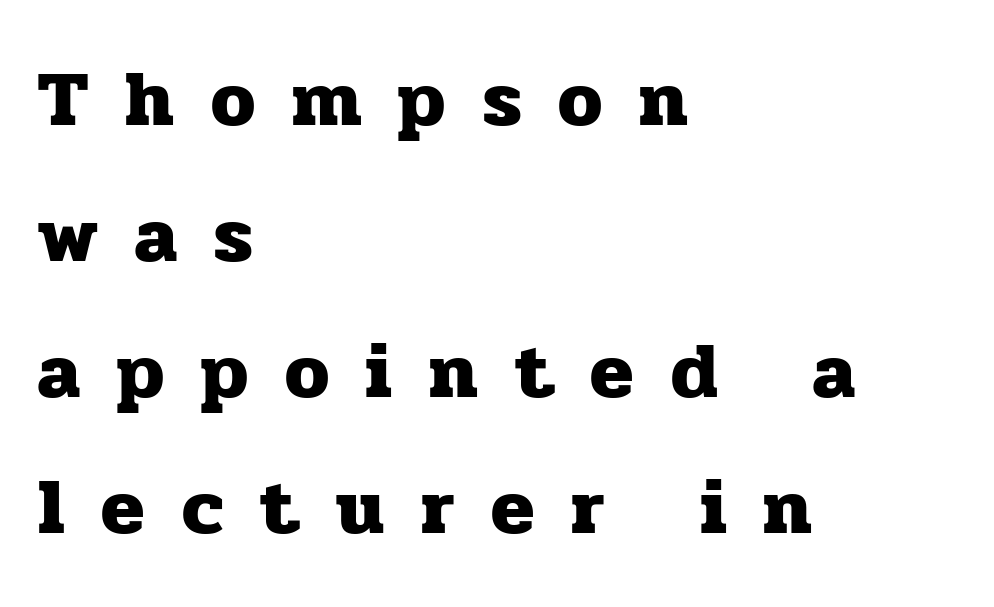
The paragraph has a hard left edge and a soft right edge. Each letter keeps its own natural width here, so spacing adapts to shape. The letters stand straight up with perfectly vertical stems. Unlike a clean sans, this face finishes its strokes with serifs. A full-strength bold gives these letters their thick strokes.
